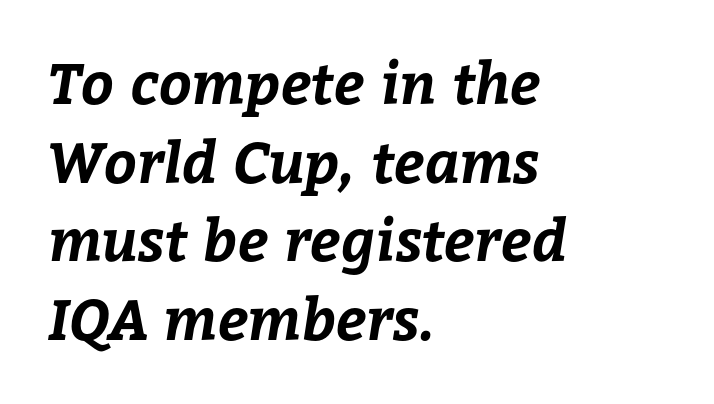
The image shows 57 px bold type; set left-aligned, normal line spacing (1.38x), normal letter spacing, not underlined; low stroke contrast and a medium x-height.
